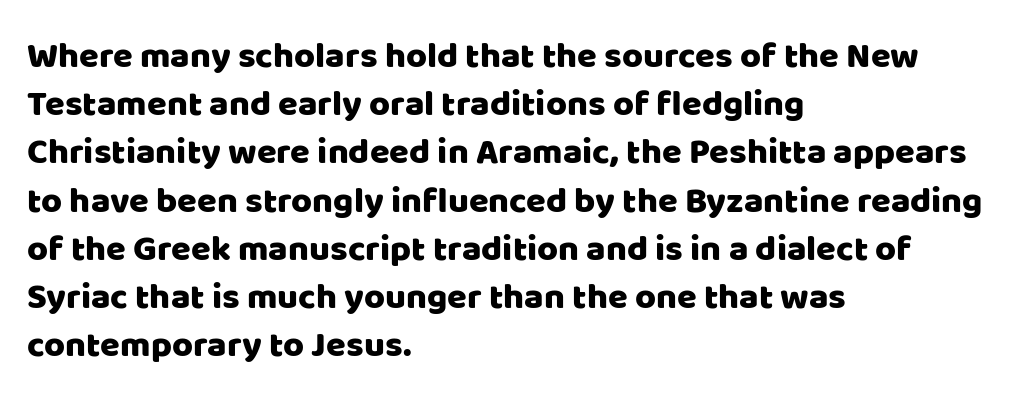
Standard letterfit; no display-style spreading of the glyphs. Does the leading feel generous? No, just average. One-word summary of the alignment: left. Typographically, this falls in the sans-serif category. The rendering uses natural spacing where letterforms have individual widths. The space directly below the letters is spotless.
